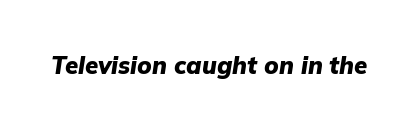
Q: Is the text bold? A: Yes.
Q: Is the text italic (slanted)? A: Yes, it leans right by about 9 degrees.
Q: Is the text underlined? A: No.
Q: Is the spacing between letters normal or unusually wide? A: Normal.
